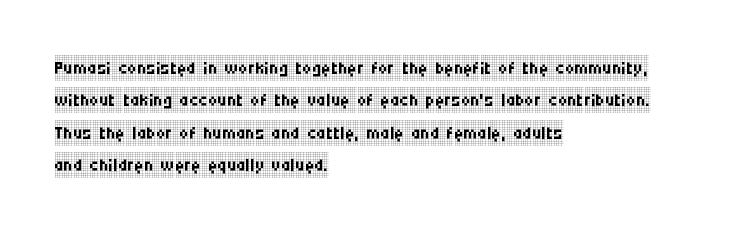
{"italic": "no", "bold": "no", "underline": "no", "align": "left", "line_spacing": "normal", "line_spacing_ratio": 1.25, "letter_spacing": "normal", "letter_spacing_em": 0.0, "glyph_px": 26}
